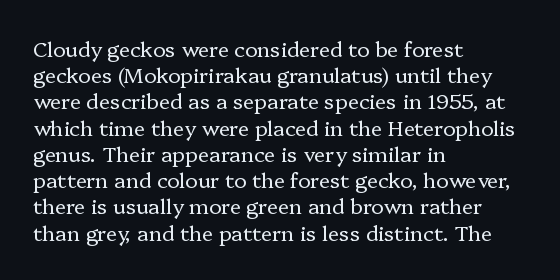
{"italic": "no", "bold": "no", "underline": "no", "align": "left", "line_spacing": "normal", "line_spacing_ratio": 1.25, "letter_spacing": "normal", "letter_spacing_em": 0.0, "glyph_px": 21}
